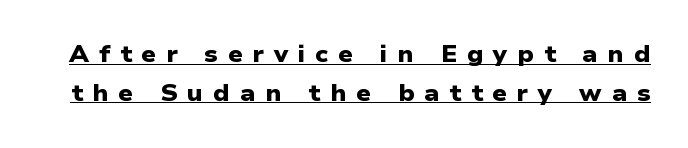
{"bold": "yes", "underline": "yes", "line_spacing": "normal", "line_spacing_ratio": 1.69, "letter_spacing": "wide", "letter_spacing_em": 0.43, "glyph_px": 23}
